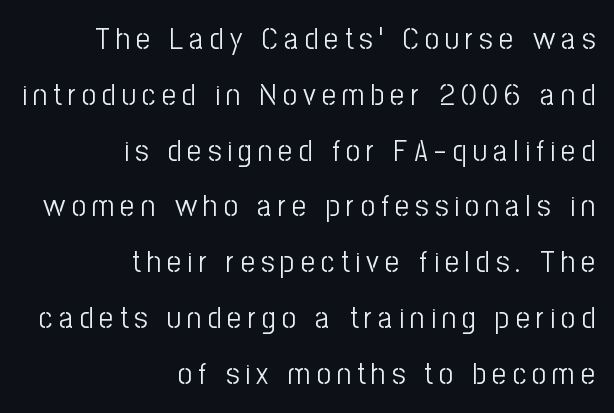
{"serif": "no", "italic": "no", "bold": "no", "weight": "light", "width": "condensed", "stroke_contrast": "low", "x_height": "medium", "monospaced": "no", "underline": "no", "align": "right", "line_spacing_ratio": 1.8, "letter_spacing": "wide", "letter_spacing_em": 0.2, "glyph_px": 31}
